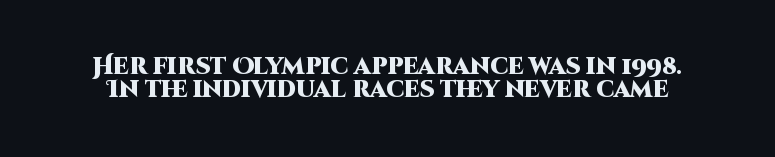
Q: Is the text bold? A: Yes.
Q: Is the text italic (slanted)? A: No, it is upright.
Q: Is the text underlined? A: No.
Q: Is the spacing between letters normal or unusually wide? A: Normal.
Q: Is the spacing between lines tight, normal or loose? A: Tight.
